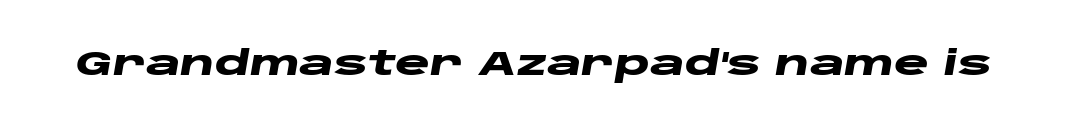
{"italic": "yes", "lean": "right", "slant_degrees": 10, "bold": "yes", "weight": "heavy", "width": "wide", "stroke_contrast": "low", "x_height": "large", "monospaced": "no", "underline": "no", "letter_spacing": "normal", "letter_spacing_em": 0.0, "glyph_px": 33}
